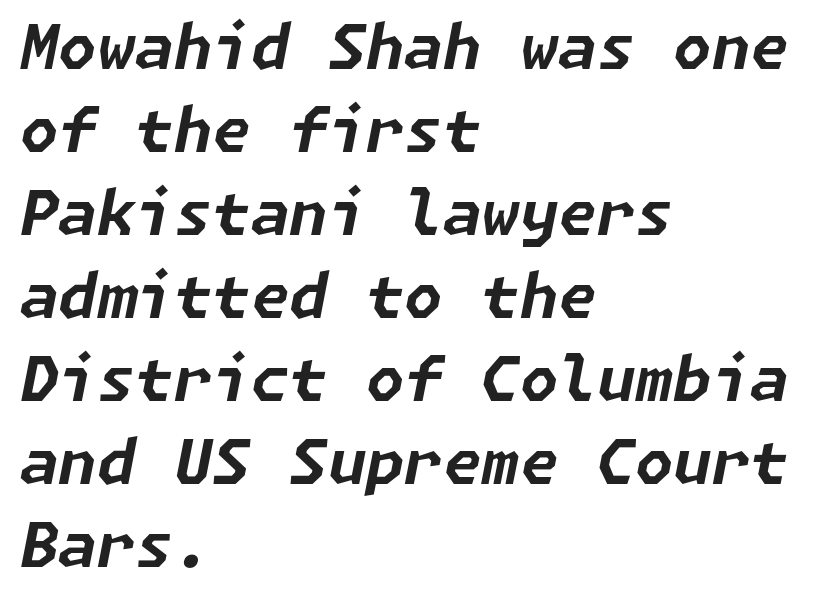
The image shows 62 px bold type, italic (leaning right); set left-aligned, normal line spacing (1.34x), normal letter spacing, not underlined; low stroke contrast and a medium x-height.
